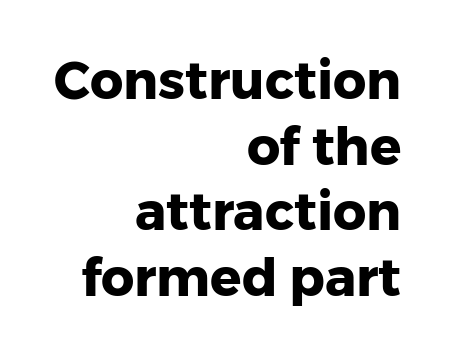
{"serif": "no", "italic": "no", "bold": "yes", "weight": "heavy", "width": "normal", "stroke_contrast": "low", "x_height": "medium", "monospaced": "no", "underline": "no", "align": "right", "line_spacing": "normal", "line_spacing_ratio": 1.26, "letter_spacing": "normal", "letter_spacing_em": 0.0, "glyph_px": 52}
